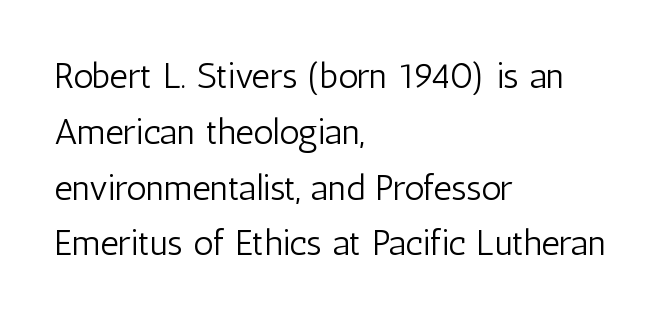
Stems and bowls with no extra thickness — not bold. The designer went with a sans here, leaving each stem footless. The font's upright variant was chosen for this text. The foot of each line stays bare and open. Compared with typical body copy, the letter spacing here is the same.
